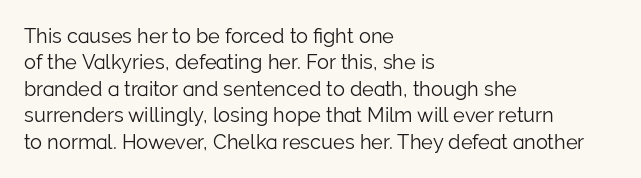
Characters remain perfectly vertical along every line. Rows of type keep a routine distance in the vertical direction. The face looks like a standard text weight, possibly lighter. Letter spacing: default. Each row of text sits above clean, open space.
